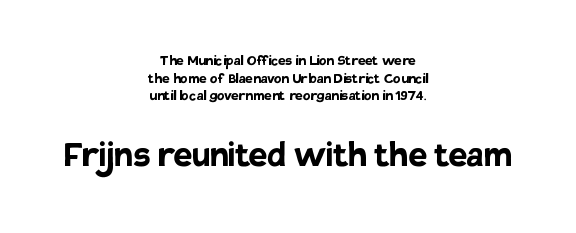
{"serif": "no", "italic": "no", "bold": "yes", "weight": "semibold", "width": "normal", "stroke_contrast": "low", "x_height": "large", "monospaced": "no", "underline": "no", "align": "center", "line_spacing": "tight", "line_spacing_ratio": 1.03, "letter_spacing": "normal", "letter_spacing_em": 0.0, "larger_block": "second", "size_ratio": 2.47, "glyph_px": 42}
